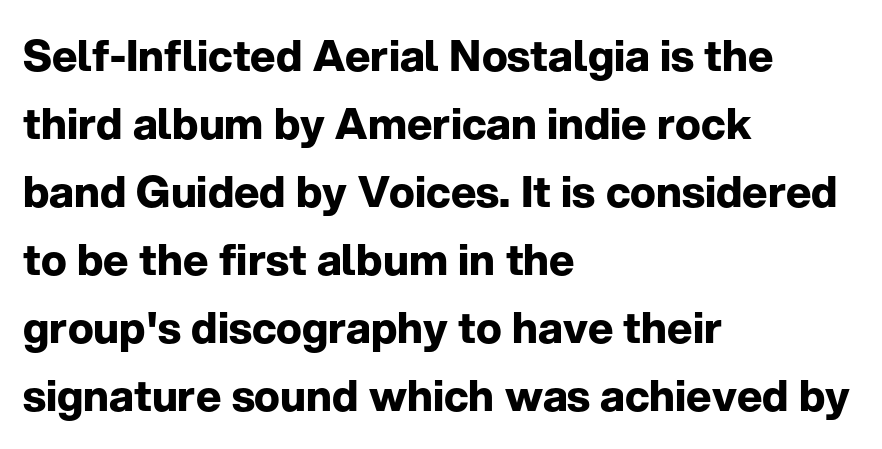
{"serif": "no", "italic": "no", "bold": "yes", "weight": "bold", "width": "normal", "stroke_contrast": "low", "x_height": "medium", "monospaced": "no", "underline": "no", "align": "left", "line_spacing": "normal", "line_spacing_ratio": 1.58, "letter_spacing": "normal", "letter_spacing_em": 0.0, "glyph_px": 43}
